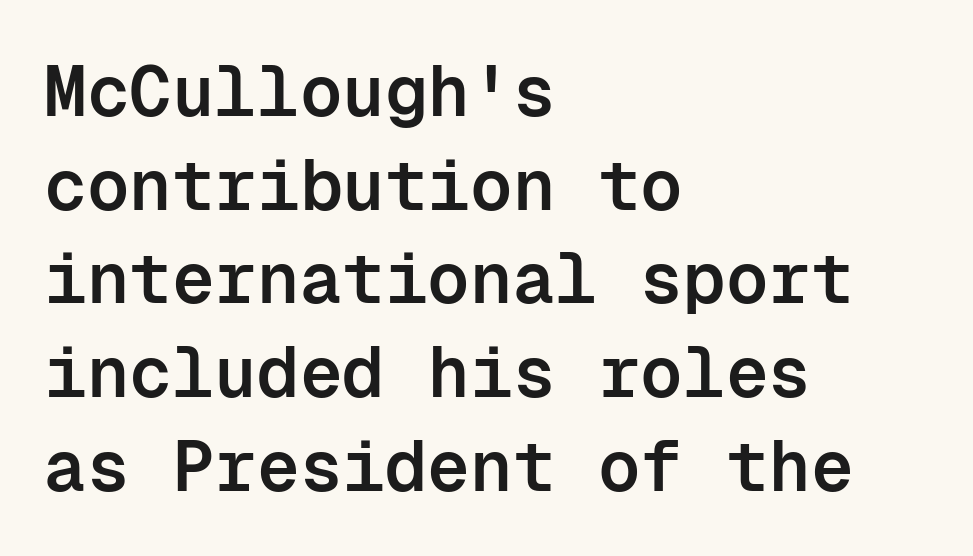
Honestly, the letter spacing is just normal — you wouldn't notice it. Type without underlining. It's the straight-up-and-down kind of type. Normally led — the rows are evenly, conventionally spaced.
